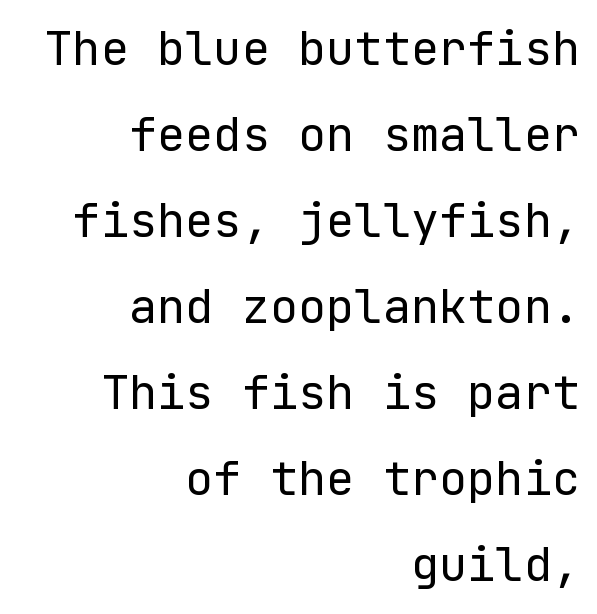
{"serif": "no", "italic": "no", "bold": "no", "weight": "regular", "width": "normal", "stroke_contrast": "low", "x_height": "medium", "underline": "no", "align": "right", "line_spacing_ratio": 1.83, "letter_spacing": "normal", "letter_spacing_em": 0.0, "glyph_px": 47}
